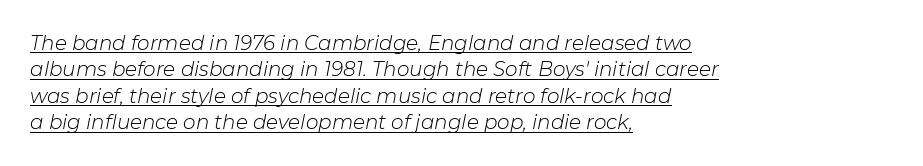
Q: Is the text bold? A: No.
Q: Is the text italic (slanted)? A: Yes, it leans right by about 11 degrees.
Q: Is the text underlined? A: Yes.
Q: How is the paragraph aligned? A: Left-aligned.
Q: Is the spacing between letters normal or unusually wide? A: Normal.
Q: Is the spacing between lines tight, normal or loose? A: Normal.
